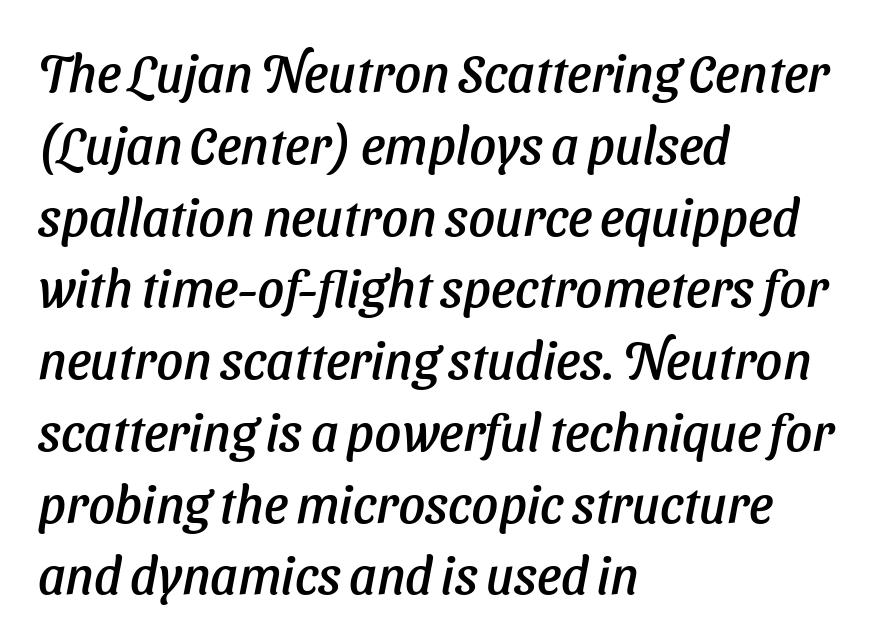
{"width": "normal", "stroke_contrast": "low", "x_height": "medium", "monospaced": "no", "underline": "no", "align": "left", "line_spacing": "normal", "line_spacing_ratio": 1.38, "letter_spacing": "normal", "letter_spacing_em": 0.0, "glyph_px": 52}
